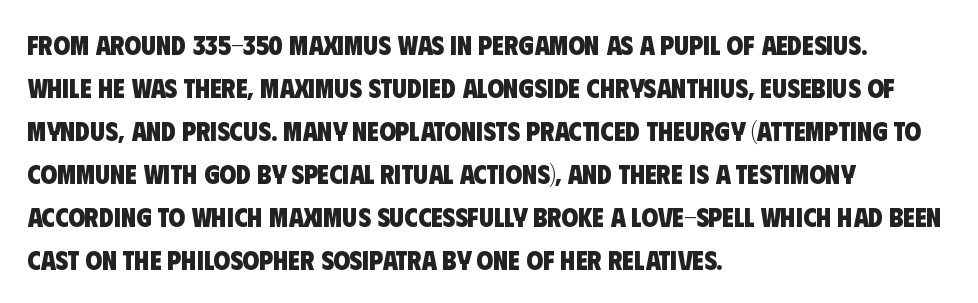
Q: Is the text bold? A: Yes.
Q: Is the text underlined? A: No.
Q: How is the paragraph aligned? A: Left-aligned.
Q: Is the spacing between letters normal or unusually wide? A: Normal.
Q: Is the spacing between lines tight, normal or loose? A: Normal.
